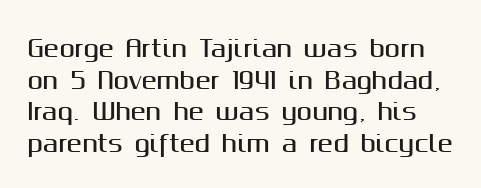
Q: Is the text italic (slanted)? A: No, it is upright.
Q: Is the text underlined? A: No.
Q: Is the spacing between letters normal or unusually wide? A: Normal.
Q: Is the spacing between lines tight, normal or loose? A: Normal.
